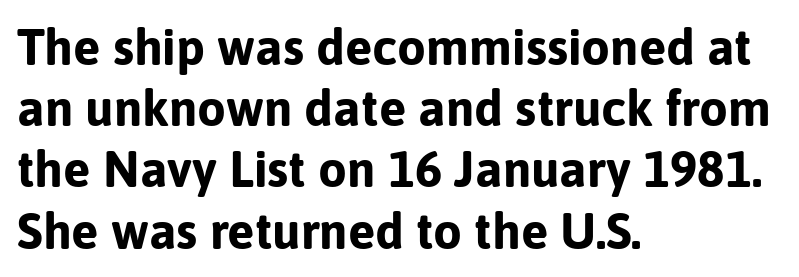
Q: Is the text bold? A: Yes.
Q: Is the text italic (slanted)? A: No, it is upright.
Q: Is the typeface a serif or a sans-serif typeface? A: Sans-serif.
Q: Is the text underlined? A: No.
Q: How is the paragraph aligned? A: Left-aligned.
Q: Is the spacing between letters normal or unusually wide? A: Normal.
Q: Width (condensed, normal, or wide)? A: Normal.
Q: Stroke contrast? A: Low.
Q: x-height? A: Medium.
Q: Monospaced? A: No.
